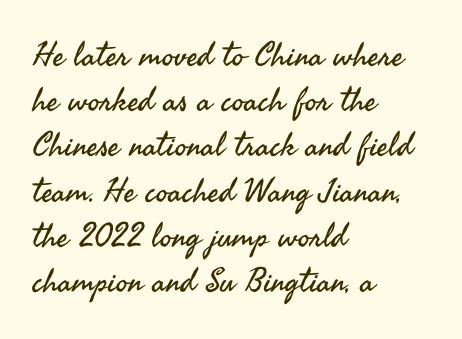
Q: Is the text bold? A: No.
Q: Is the text italic (slanted)? A: Yes.
Q: Is the typeface a serif or a sans-serif typeface? A: Sans-serif.
Q: Is the text underlined? A: No.
Q: How is the paragraph aligned? A: Left-aligned.
Q: Is the spacing between letters normal or unusually wide? A: Normal.
Q: Is the spacing between lines tight, normal or loose? A: Normal.
Q: Width (condensed, normal, or wide)? A: Normal.
Q: Stroke contrast? A: Medium.
Q: x-height? A: Small.
Q: Monospaced? A: No.
